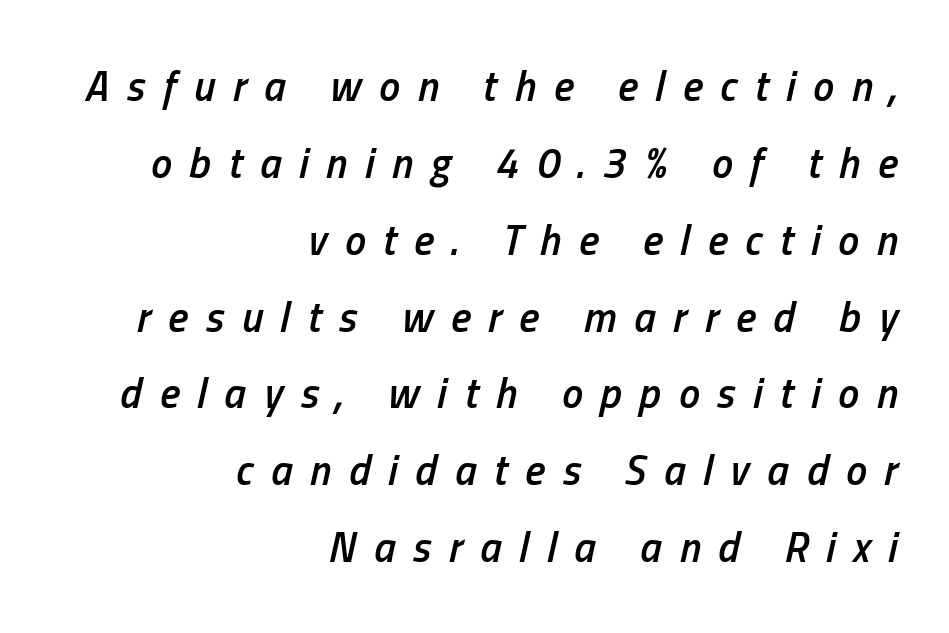
The letters are spread apart with noticeably loose tracking. Horizontal alignment here is rightward, an uncommon choice for prose. Is this a fixed-width face? No — the glyphs have proportional, varying widths. The whole block is typeset with a tilt. Bare-footed words on every line.
